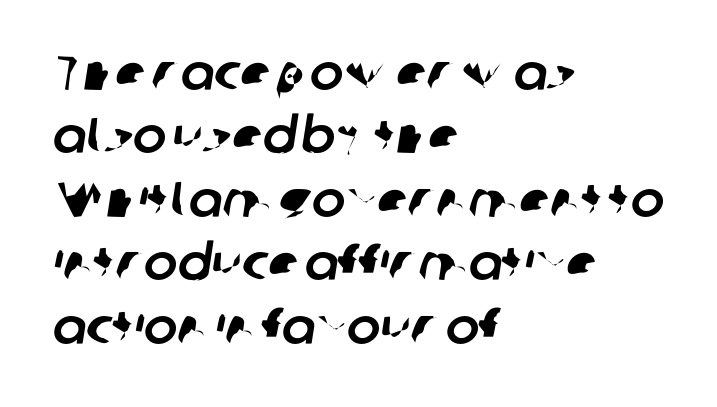
Honestly, the row spacing looks completely unremarkable. You could not count columns in this text — the font is proportionally spaced. Honestly, the letter spacing is just normal — you wouldn't notice it. Each row of text sits above clean, open space. The designer went with a sans here, leaving each stem footless. Layout note: lines flush left.
